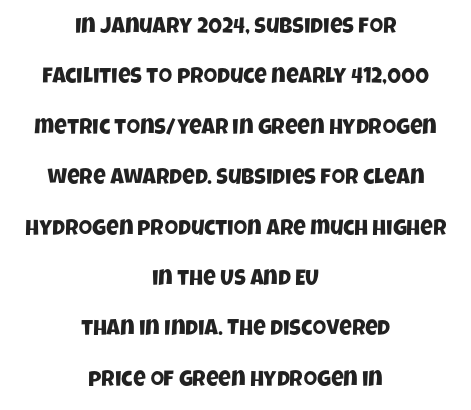
The image shows 22 px text type; set centered, loose line spacing (2.29x), normal letter spacing, not underlined.
